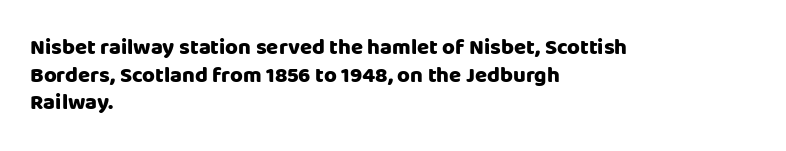
The image shows 22 px bold type, upright; set left-aligned, normal line spacing (1.26x), normal letter spacing, not underlined.
